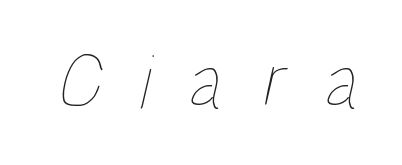
Loose tracking; the words dissolve into strings of separated letters. Character widths vary here, with narrow letters taking less room than wide ones. Lines of text with bare space underneath. Weight class: somewhere from thin through regular.
